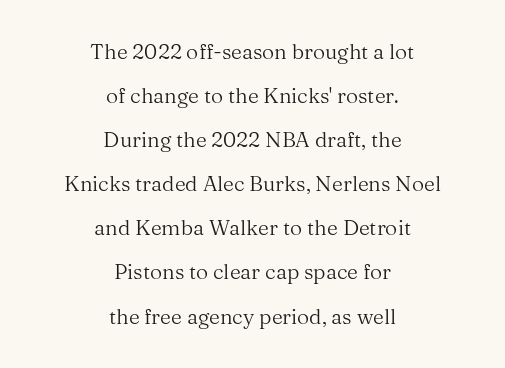
Q: Is the text bold? A: No.
Q: Is the text italic (slanted)? A: No, it is upright.
Q: Is the text underlined? A: No.
Q: How is the paragraph aligned? A: Centered.
Q: Is the spacing between letters normal or unusually wide? A: Normal.
Q: Is the spacing between lines tight, normal or loose? A: Loose.
